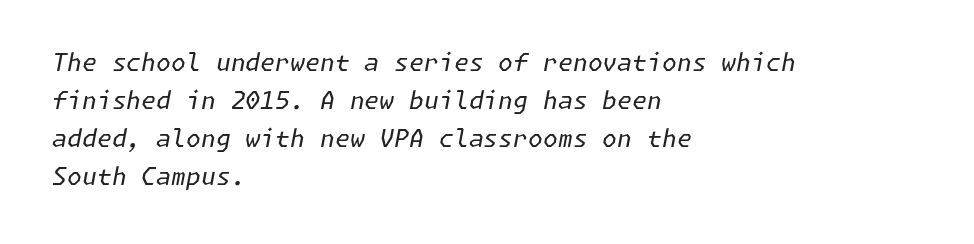
Q: Is the text bold? A: No.
Q: Is the text italic (slanted)? A: Yes, it leans right by about 11 degrees.
Q: Is the text underlined? A: No.
Q: How is the paragraph aligned? A: Left-aligned.
Q: Is the spacing between letters normal or unusually wide? A: Normal.
Q: Is the spacing between lines tight, normal or loose? A: Normal.
